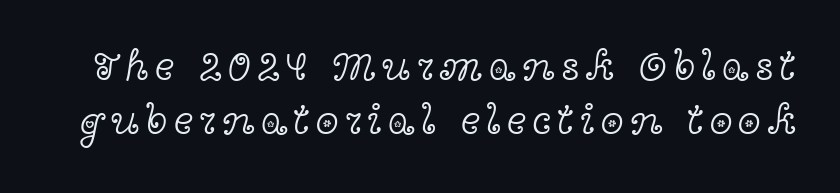
The image shows 42 px light, wide serif type; set normal line spacing (1.29x), not underlined; a medium x-height.
